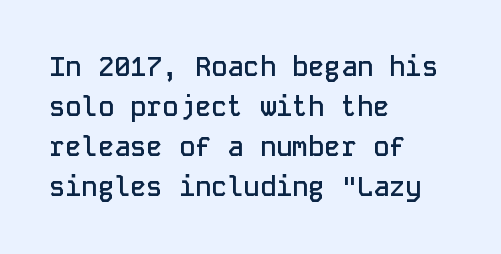
{"italic": "no", "bold": "semi", "underline": "no", "align": "left", "line_spacing": "normal", "line_spacing_ratio": 1.48, "letter_spacing": "normal", "letter_spacing_em": 0.0, "glyph_px": 27}
